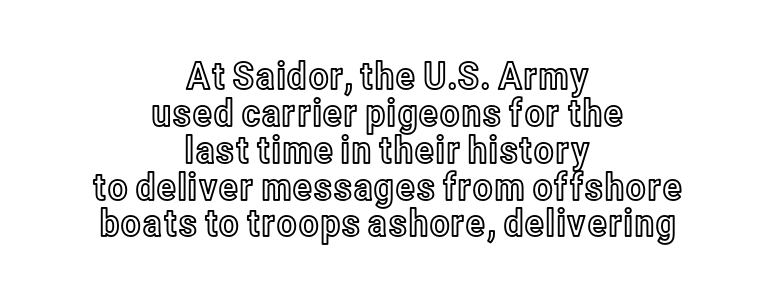
{"italic": "no", "width": "condensed", "x_height": "medium", "monospaced": "no", "underline": "no", "align": "center", "line_spacing": "tight", "line_spacing_ratio": 0.97, "letter_spacing": "normal", "letter_spacing_em": 0.0, "glyph_px": 38}
